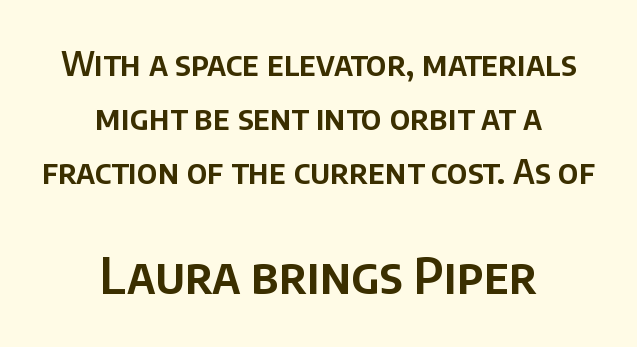
{"serif": "no", "italic": "no", "width": "normal", "stroke_contrast": "low", "x_height": "large", "monospaced": "no", "underline": "no", "align": "center", "line_spacing": "normal", "line_spacing_ratio": 1.63, "letter_spacing": "normal", "letter_spacing_em": 0.0, "larger_block": "second", "size_ratio": 1.48, "glyph_px": 49}
